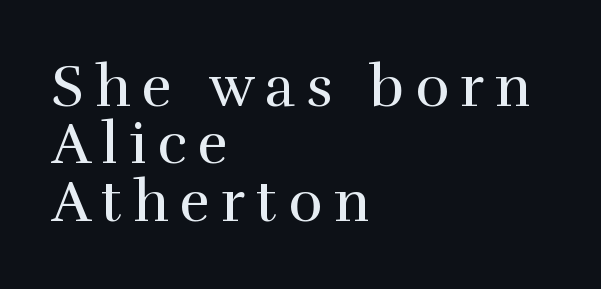
The image shows 58 px regular-weight serif type, upright; set left-aligned, tight line spacing (0.99x), not underlined; a medium x-height.
